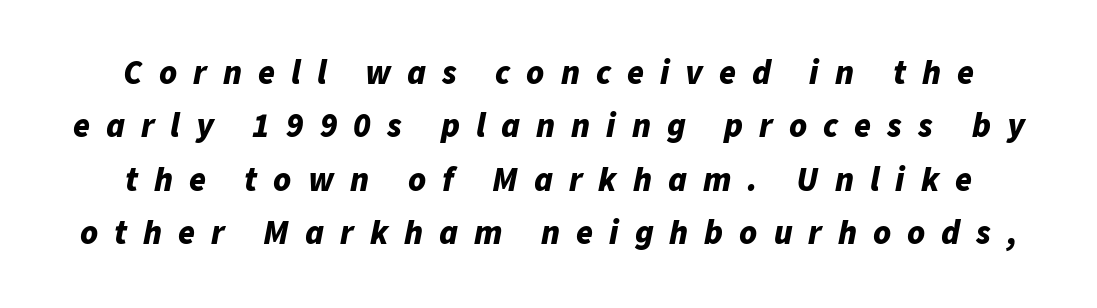
{"italic": "yes", "lean": "right", "slant_degrees": 11, "bold": "yes", "weight": "bold", "width": "normal", "stroke_contrast": "low", "x_height": "medium", "monospaced": "no", "underline": "no", "line_spacing": "normal", "line_spacing_ratio": 1.57, "letter_spacing": "wide", "letter_spacing_em": 0.47, "glyph_px": 34}
